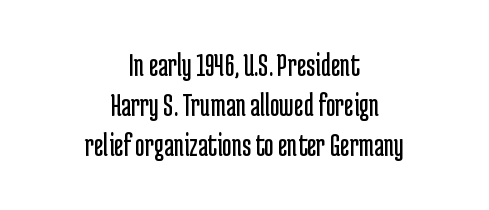
The baseline area is clear. This reads as an unemphasized weight, regular at the heaviest. Regarding serifs, this sample does without them. The axis of the letterforms is exactly vertical. A typesetter would call this proportional, since set widths differ per character.
